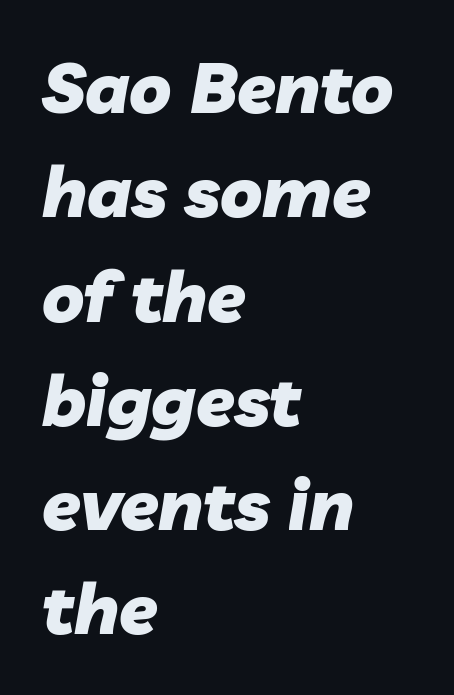
Emphasis-style slanted type is in use. Students, observe: this is what conventionally led text looks like. The text block is weighted toward the left margin, trailing off unevenly rightward. Is the letter spacing exaggerated? No — it looks like the ordinary default.
